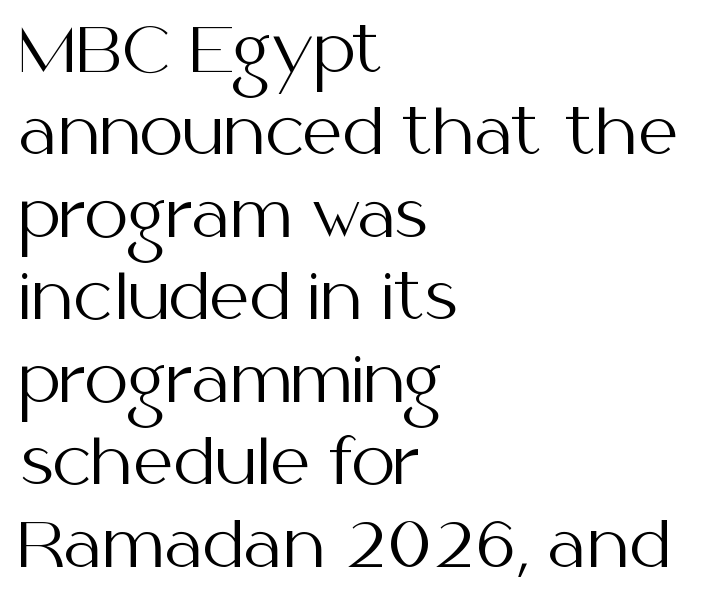
The face used here is rendered with its standard letterfit. Clear beneath every line of the passage. This rendering uses left alignment, leaving the right contour irregular. Stems and bowls with no extra thickness — not bold.
